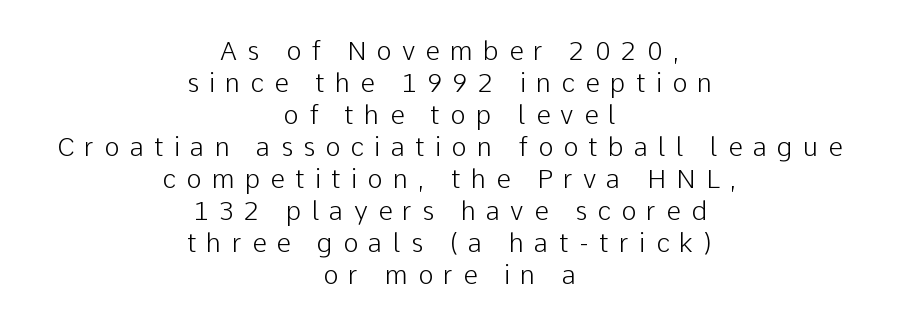
The image shows 26 px text type, upright; set centered, line spacing 1.23x, unusually wide letter spacing (+0.39 em), not underlined.
